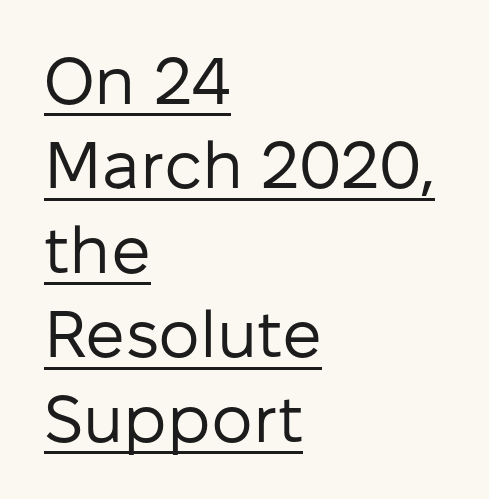
The image shows 66 px regular-weight sans-serif type, upright; set left-aligned, normal line spacing (1.28x), normal letter spacing, underlined; low stroke contrast and a medium x-height.
